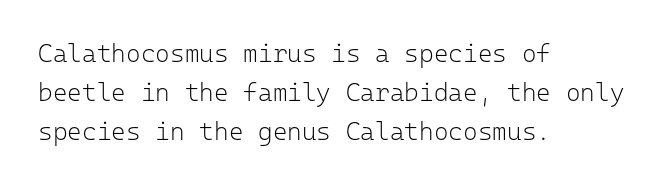
{"italic": "no", "bold": "no", "underline": "no", "align": "left", "line_spacing": "normal", "line_spacing_ratio": 1.57, "letter_spacing": "normal", "letter_spacing_em": 0.0, "glyph_px": 25}
